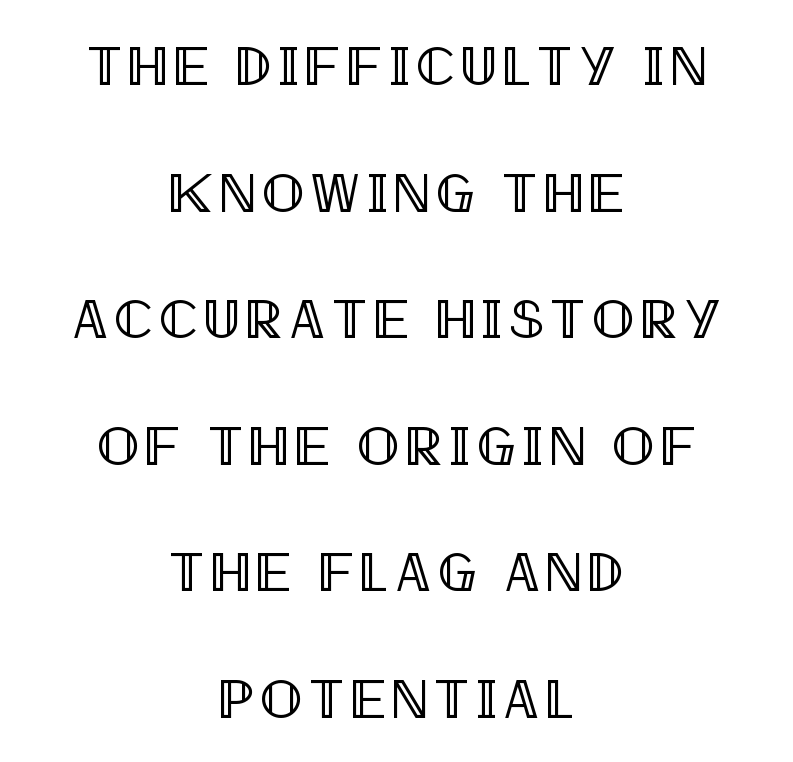
The image shows 56 px condensed type, upright; set centered, loose line spacing (2.26x), not underlined; a large x-height.
